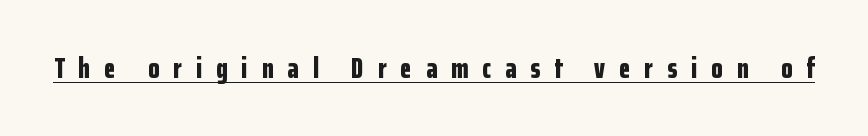
{"serif": "no", "italic": "no", "bold": "yes", "weight": "bold", "width": "condensed", "stroke_contrast": "low", "x_height": "medium", "monospaced": "no", "underline": "yes", "letter_spacing": "wide", "letter_spacing_em": 0.49, "glyph_px": 29}
